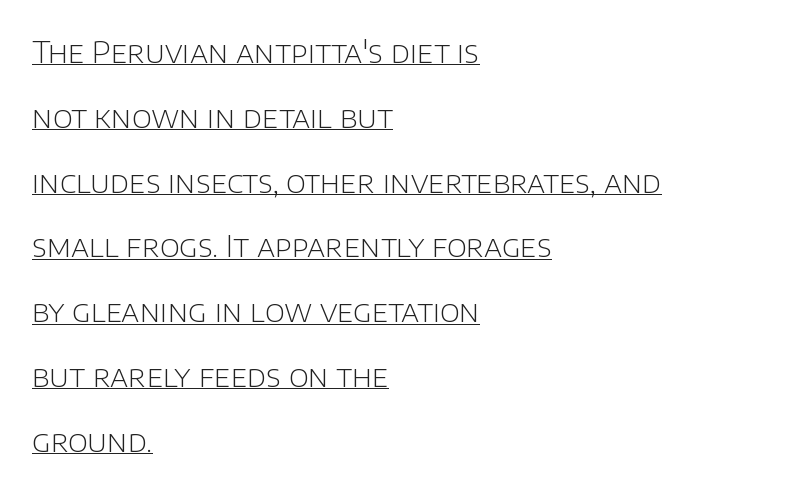
{"serif": "no", "italic": "no", "bold": "no", "weight": "light", "width": "normal", "stroke_contrast": "low", "x_height": "large", "monospaced": "no", "underline": "yes", "align": "left", "line_spacing": "loose", "line_spacing_ratio": 2.16, "letter_spacing": "normal", "letter_spacing_em": 0.0, "glyph_px": 30}
